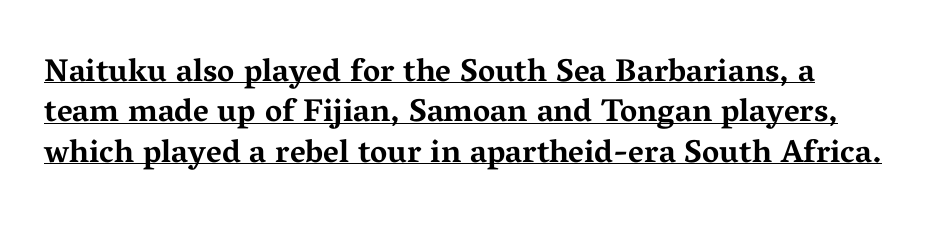
Q: Is the text bold? A: Yes.
Q: Is the text italic (slanted)? A: No, it is upright.
Q: Is the typeface a serif or a sans-serif typeface? A: Serif.
Q: Is the text underlined? A: Yes.
Q: Is the spacing between letters normal or unusually wide? A: Normal.
Q: Is the spacing between lines tight, normal or loose? A: Normal.
Q: Width (condensed, normal, or wide)? A: Wide.
Q: Stroke contrast? A: Medium.
Q: x-height? A: Medium.
Q: Monospaced? A: No.
